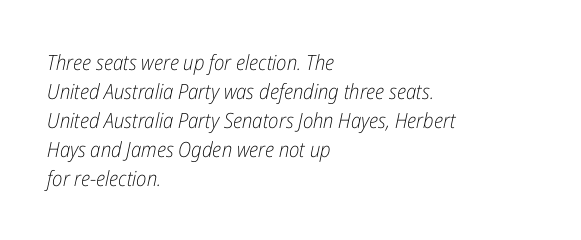
The space between consecutive lines is moderate. The space directly below the letters is spotless. The lettering tilts uniformly, giving the passage an italic look. Spacing between characters is what you'd get straight out of the box.
